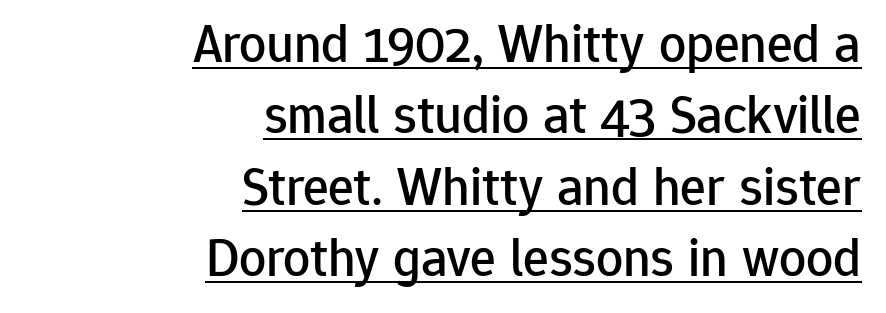
The image shows 54 px sans-serif type, upright; set right-aligned, normal line spacing (1.32x), normal letter spacing, underlined; low stroke contrast and a medium x-height.
